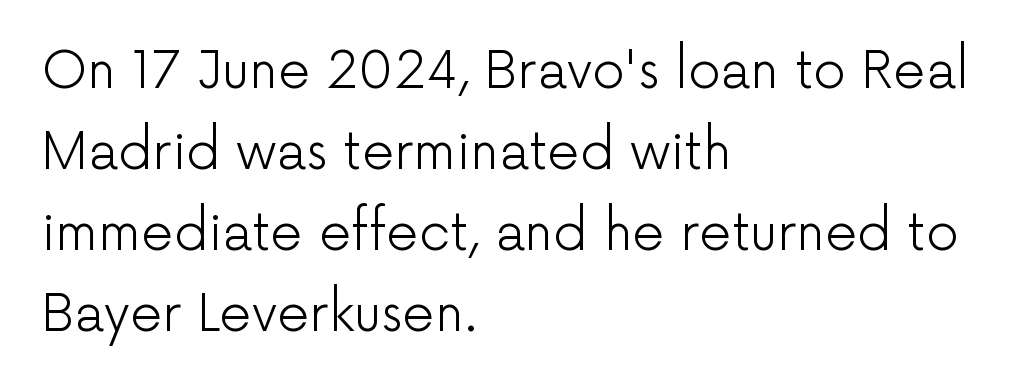
This sample is left-justified, so line endings fall wherever the words run out. Vertical stems look standard width or narrower in stroke. These lines are rendered in a variable-pitch font. Students, note that the glyphs here touch the page at normal intervals.
